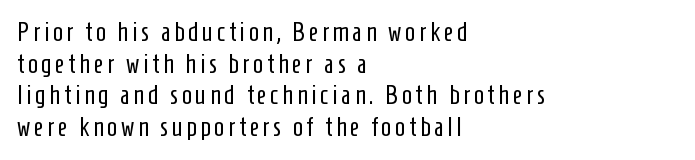
Q: Is the text bold? A: No.
Q: Is the text italic (slanted)? A: No, it is upright.
Q: Is the text underlined? A: No.
Q: How is the paragraph aligned? A: Left-aligned.
